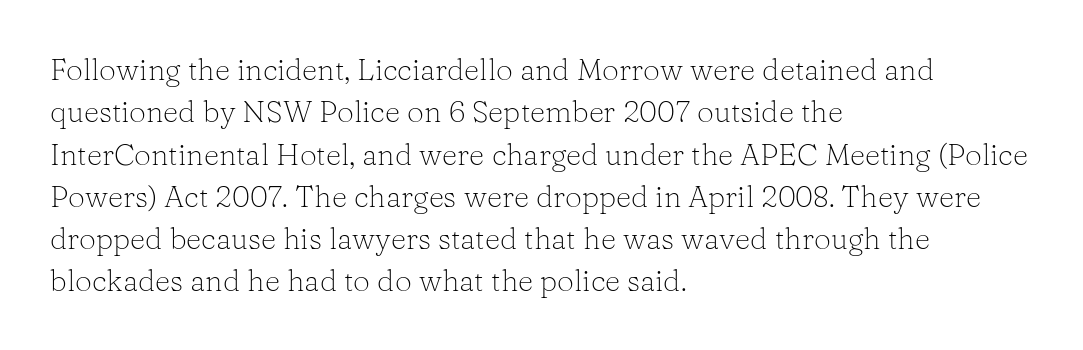
Q: Is the text bold? A: No.
Q: Is the text italic (slanted)? A: No, it is upright.
Q: Is the typeface a serif or a sans-serif typeface? A: Serif.
Q: Is the text underlined? A: No.
Q: How is the paragraph aligned? A: Left-aligned.
Q: Is the spacing between letters normal or unusually wide? A: Normal.
Q: Is the spacing between lines tight, normal or loose? A: Normal.
Q: Width (condensed, normal, or wide)? A: Normal.
Q: Stroke contrast? A: Low.
Q: x-height? A: Medium.
Q: Monospaced? A: No.
